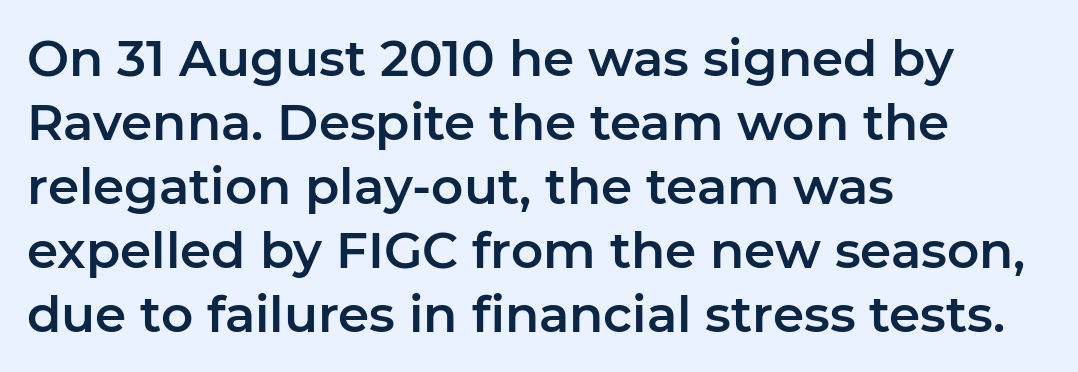
{"serif": "no", "italic": "no", "width": "normal", "stroke_contrast": "low", "x_height": "medium", "monospaced": "no", "underline": "no", "align": "left", "line_spacing": "normal", "line_spacing_ratio": 1.28, "letter_spacing": "normal", "letter_spacing_em": 0.0, "glyph_px": 50}
